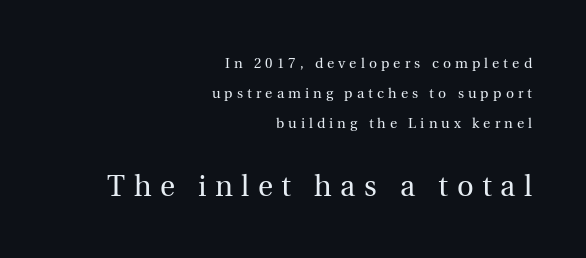
{"serif": "yes", "italic": "no", "bold": "no", "weight": "regular", "width": "normal", "x_height": "medium", "monospaced": "no", "underline": "no", "align": "right", "line_spacing": "loose", "line_spacing_ratio": 2.16, "letter_spacing": "wide", "letter_spacing_em": 0.29, "larger_block": "second", "size_ratio": 2.07, "glyph_px": 29}
